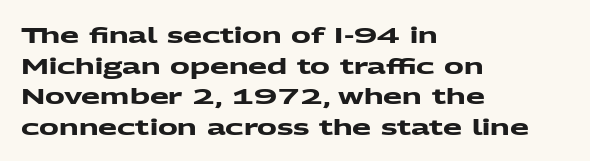
The image shows 22 px bold type; set left-aligned, normal line spacing (1.39x), normal letter spacing, not underlined.
